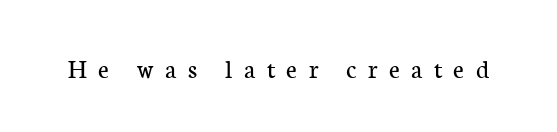
The image shows 27 px text type, upright; set unusually wide letter spacing (+0.42 em), not underlined.
